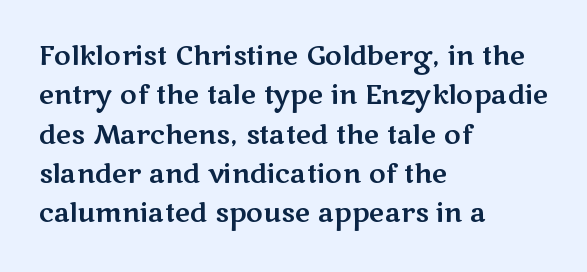
{"italic": "no", "underline": "no", "align": "left", "line_spacing": "normal", "line_spacing_ratio": 1.51, "letter_spacing": "normal", "letter_spacing_em": 0.0, "glyph_px": 26}
